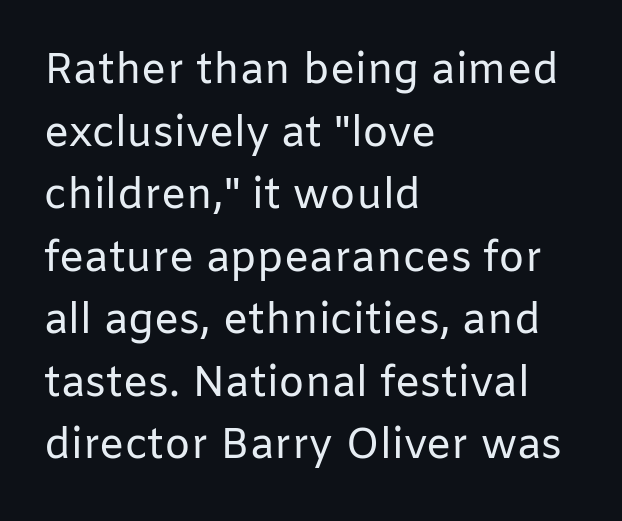
Q: Is the text bold? A: No.
Q: Is the text italic (slanted)? A: No, it is upright.
Q: Is the typeface a serif or a sans-serif typeface? A: Sans-serif.
Q: Is the text underlined? A: No.
Q: How is the paragraph aligned? A: Left-aligned.
Q: Is the spacing between letters normal or unusually wide? A: Normal.
Q: Is the spacing between lines tight, normal or loose? A: Normal.
Q: Width (condensed, normal, or wide)? A: Normal.
Q: Stroke contrast? A: Low.
Q: x-height? A: Medium.
Q: Monospaced? A: No.
